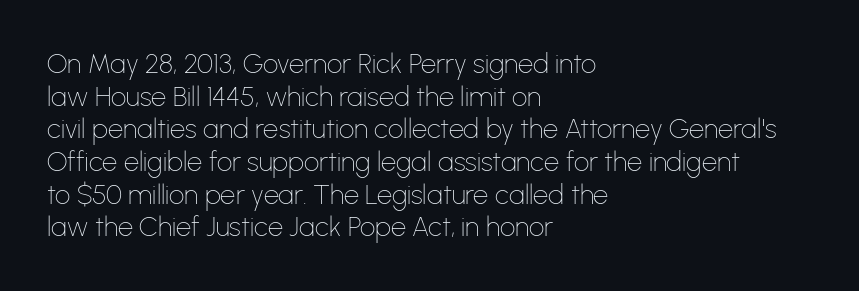
Q: Is the text bold? A: No.
Q: Is the text italic (slanted)? A: No, it is upright.
Q: Is the text underlined? A: No.
Q: How is the paragraph aligned? A: Left-aligned.
Q: Is the spacing between letters normal or unusually wide? A: Normal.
